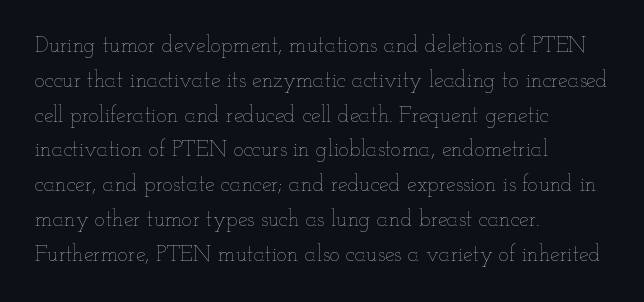
{"italic": "no", "bold": "no", "underline": "no", "align": "left", "line_spacing": "normal", "line_spacing_ratio": 1.58, "letter_spacing": "normal", "letter_spacing_em": 0.0, "glyph_px": 22}
